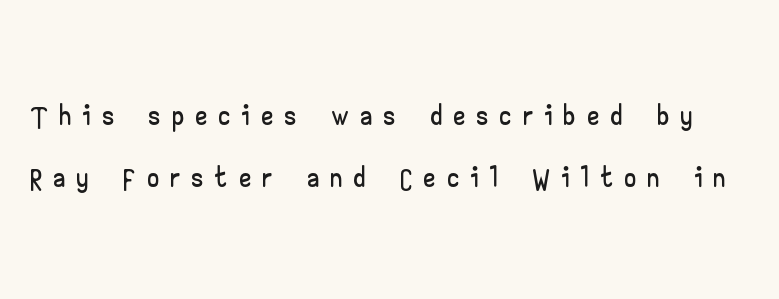
{"serif": "no", "italic": "no", "width": "wide", "stroke_contrast": "low", "x_height": "small", "monospaced": "no", "underline": "no", "line_spacing": "normal", "line_spacing_ratio": 1.45, "letter_spacing": "wide", "letter_spacing_em": 0.3, "glyph_px": 43}
